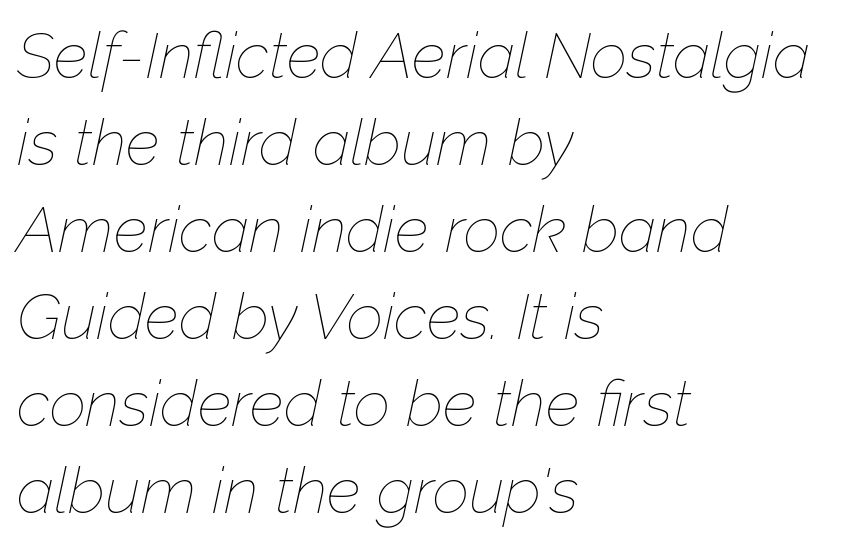
The image shows 64 px thin type, italic (leaning right); set left-aligned, normal line spacing (1.36x), normal letter spacing, not underlined; low stroke contrast and a medium x-height.
